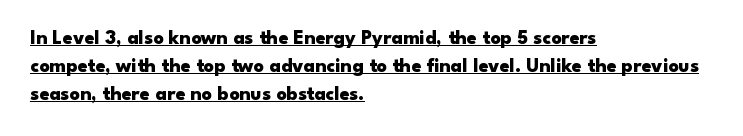
{"italic": "no", "bold": "yes", "underline": "yes", "align": "left", "line_spacing": "normal", "line_spacing_ratio": 1.41, "letter_spacing": "normal", "letter_spacing_em": 0.0, "glyph_px": 20}
